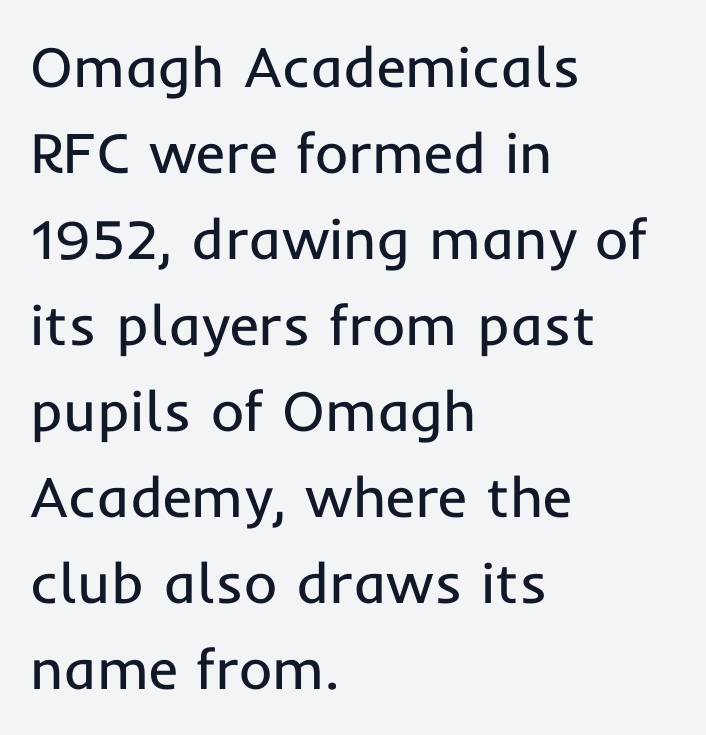
The ragged edge is on the right, which tells us the setting is flush left. In terms of posture, this sample is upright. No word sits above an underline. Serif or sans? Sans — the stroke terminals are bare. Reading down the column, the eye jumps a familiar distance to each next line.
